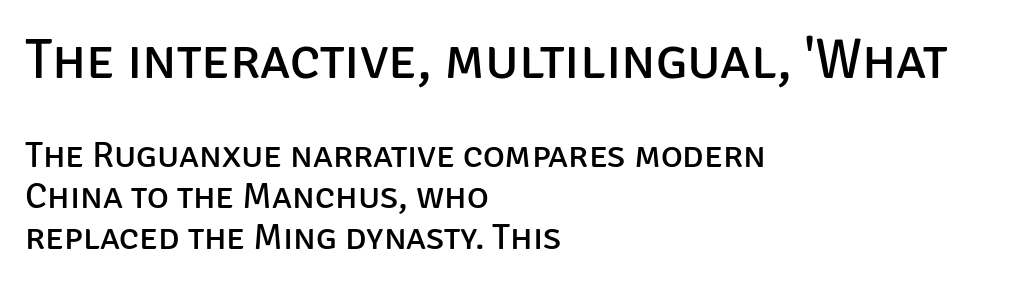
The image shows 56 px regular-weight sans-serif type, upright; set left-aligned, tight line spacing (1.11x), normal letter spacing, not underlined; the first (top) block is 1.51x larger; low stroke contrast and a large x-height.
